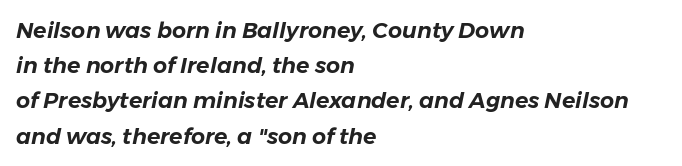
Q: Is the text italic (slanted)? A: Yes, it leans right by about 11 degrees.
Q: Is the text underlined? A: No.
Q: How is the paragraph aligned? A: Left-aligned.
Q: Is the spacing between letters normal or unusually wide? A: Normal.
Q: Is the spacing between lines tight, normal or loose? A: Normal.
